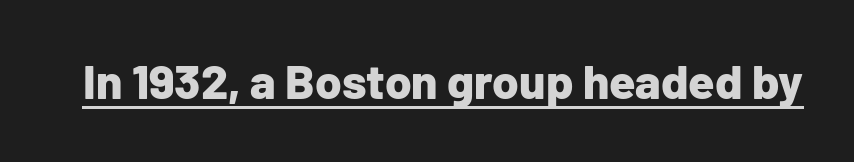
The image shows 48 px bold sans-serif type, upright; set normal letter spacing, underlined; low stroke contrast and a medium x-height.
